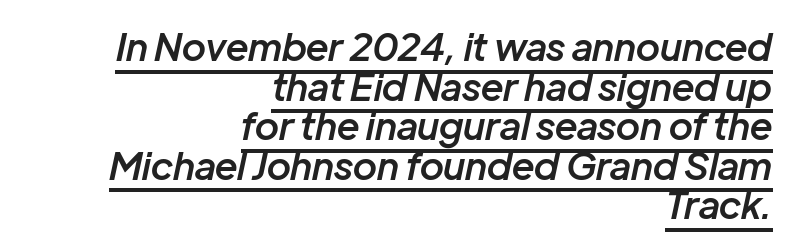
Emphasis is given by a line drawn under the lettering. Italic? Definitely — the glyphs are oblique. Tracking here is standard; glyphs follow each other at the usual distance. Character widths vary here, with narrow letters taking less room than wide ones. Teacher's note: observe the even right margin — that is flush-right alignment.
